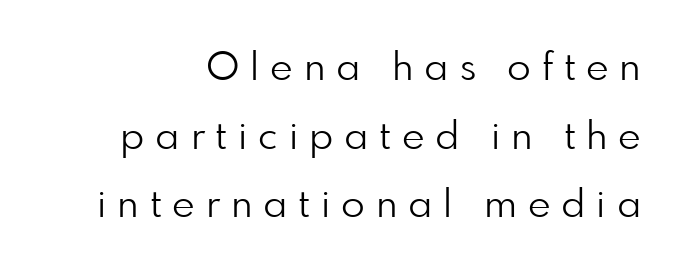
Q: Is the text bold? A: No.
Q: Is the text italic (slanted)? A: No, it is upright.
Q: Is the typeface a serif or a sans-serif typeface? A: Sans-serif.
Q: Is the text underlined? A: No.
Q: Is the spacing between letters normal or unusually wide? A: Unusually wide.
Q: Width (condensed, normal, or wide)? A: Normal.
Q: Stroke contrast? A: Low.
Q: x-height? A: Small.
Q: Monospaced? A: No.
